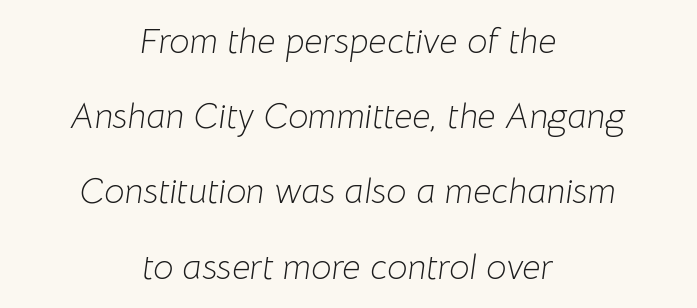
The image shows 36 px light type, italic (leaning right); set centered, loose line spacing (2.09x), normal letter spacing, not underlined; low stroke contrast and a medium x-height.
